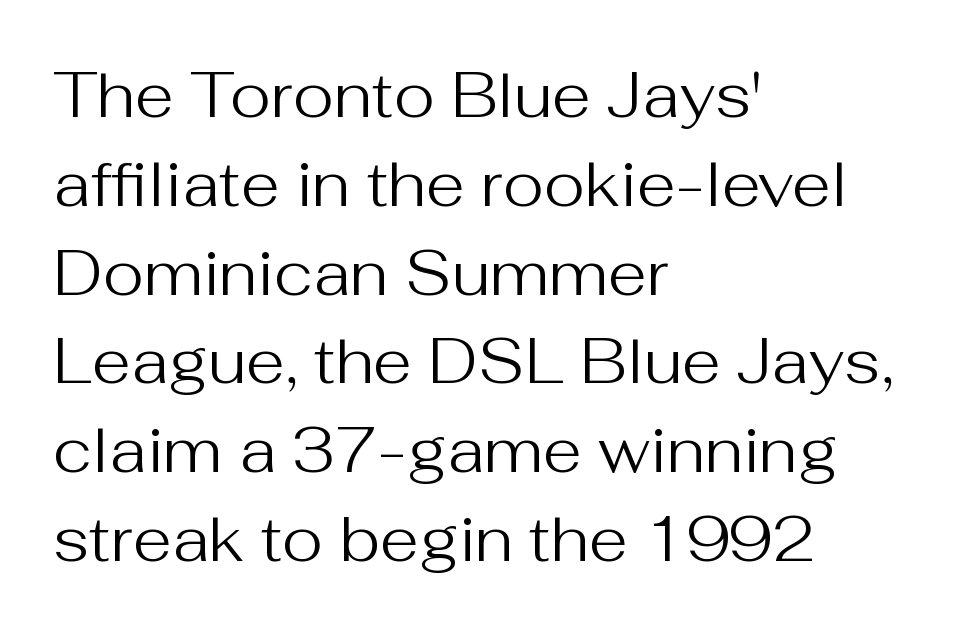
{"serif": "no", "italic": "no", "bold": "no", "weight": "regular", "width": "normal", "stroke_contrast": "medium", "x_height": "medium", "monospaced": "no", "underline": "no", "align": "left", "line_spacing": "normal", "line_spacing_ratio": 1.41, "letter_spacing": "normal", "letter_spacing_em": 0.0, "glyph_px": 63}
